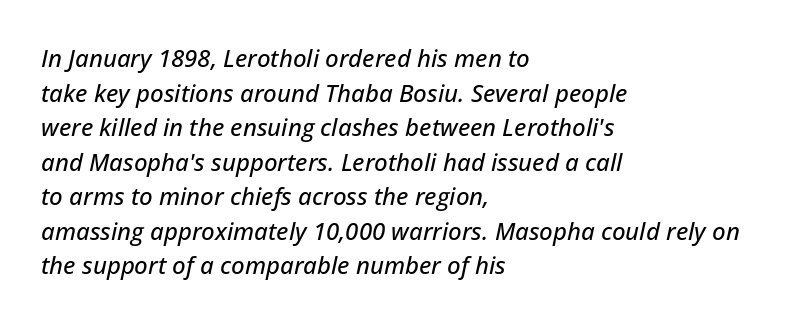
The image shows 24 px text type, italic (leaning right); set left-aligned, normal line spacing (1.44x), normal letter spacing, not underlined.
